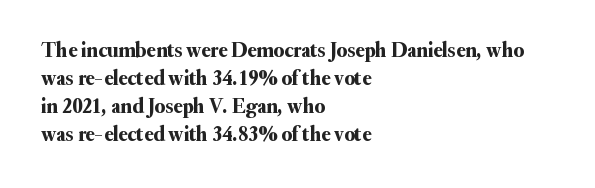
The image shows 21 px text type, upright; set left-aligned, normal line spacing (1.33x), normal letter spacing, not underlined.
